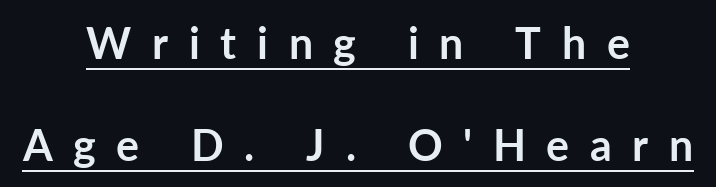
{"serif": "no", "italic": "no", "bold": "yes", "weight": "semibold", "width": "normal", "stroke_contrast": "low", "x_height": "medium", "monospaced": "no", "underline": "yes", "align": "center", "line_spacing": "loose", "line_spacing_ratio": 2.37, "letter_spacing": "wide", "letter_spacing_em": 0.48, "glyph_px": 43}
